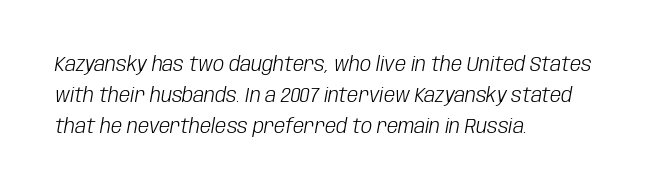
The image shows 20 px text type, italic (leaning right); set left-aligned, normal line spacing (1.55x), normal letter spacing, not underlined.
